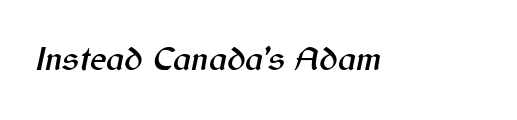
Q: Is the text italic (slanted)? A: Yes, it leans right by about 12 degrees.
Q: Is the text underlined? A: No.
Q: Is the spacing between letters normal or unusually wide? A: Normal.
Q: Width (condensed, normal, or wide)? A: Normal.
Q: Stroke contrast? A: Medium.
Q: x-height? A: Medium.
Q: Monospaced? A: No.
